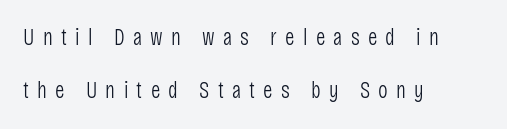
Q: Is the text bold? A: No.
Q: Is the text italic (slanted)? A: No, it is upright.
Q: Is the text underlined? A: No.
Q: How is the paragraph aligned? A: Left-aligned.
Q: Is the spacing between letters normal or unusually wide? A: Unusually wide.
Q: Is the spacing between lines tight, normal or loose? A: Loose.
